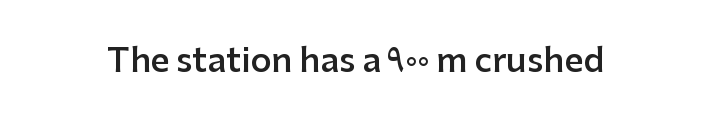
{"serif": "no", "italic": "no", "bold": "semi", "weight": "semibold", "width": "normal", "stroke_contrast": "low", "x_height": "medium", "monospaced": "no", "underline": "no", "letter_spacing": "normal", "letter_spacing_em": 0.0, "glyph_px": 33}
